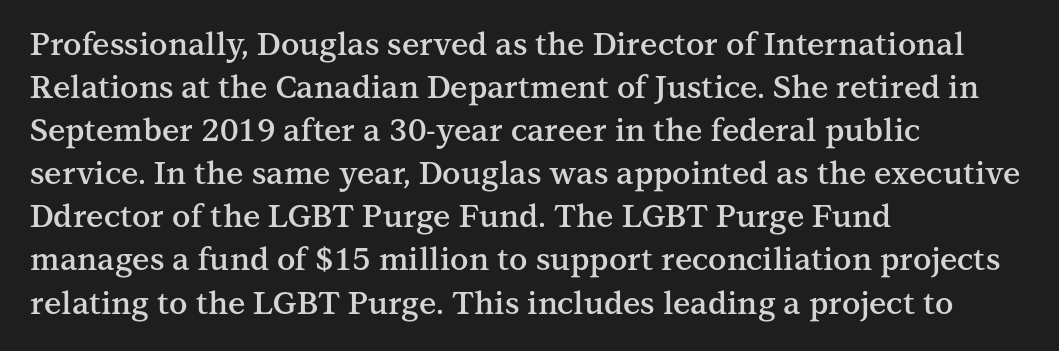
Q: Is the text bold? A: Semi-bold.
Q: Is the text italic (slanted)? A: No, it is upright.
Q: Is the typeface a serif or a sans-serif typeface? A: Serif.
Q: Is the text underlined? A: No.
Q: How is the paragraph aligned? A: Left-aligned.
Q: Is the spacing between letters normal or unusually wide? A: Normal.
Q: Is the spacing between lines tight, normal or loose? A: Normal.
Q: Width (condensed, normal, or wide)? A: Normal.
Q: Stroke contrast? A: Medium.
Q: x-height? A: Medium.
Q: Monospaced? A: No.
